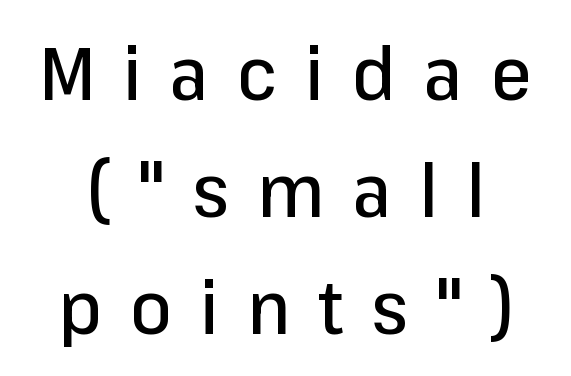
Nope, no serifs anywhere on these letters. Nobody drew a line under any word here. Loose tracking; the words dissolve into strings of separated letters. This sample uses an upright cut, with every glyph sitting square on the baseline. The block of text has a typical density, with ordinary space between rows.
